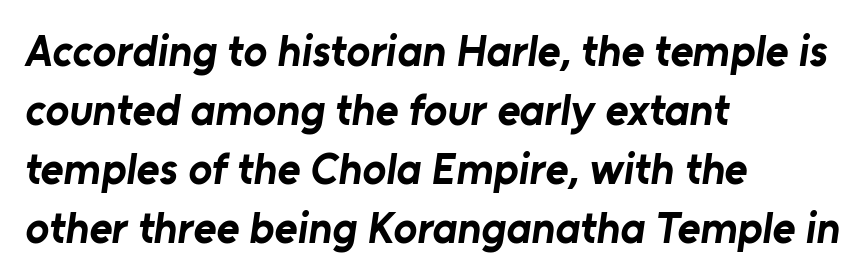
Q: Is the text bold? A: Yes.
Q: Is the typeface a serif or a sans-serif typeface? A: Sans-serif.
Q: Is the text underlined? A: No.
Q: How is the paragraph aligned? A: Left-aligned.
Q: Is the spacing between letters normal or unusually wide? A: Normal.
Q: Is the spacing between lines tight, normal or loose? A: Normal.
Q: Width (condensed, normal, or wide)? A: Normal.
Q: Stroke contrast? A: Low.
Q: x-height? A: Medium.
Q: Monospaced? A: No.
